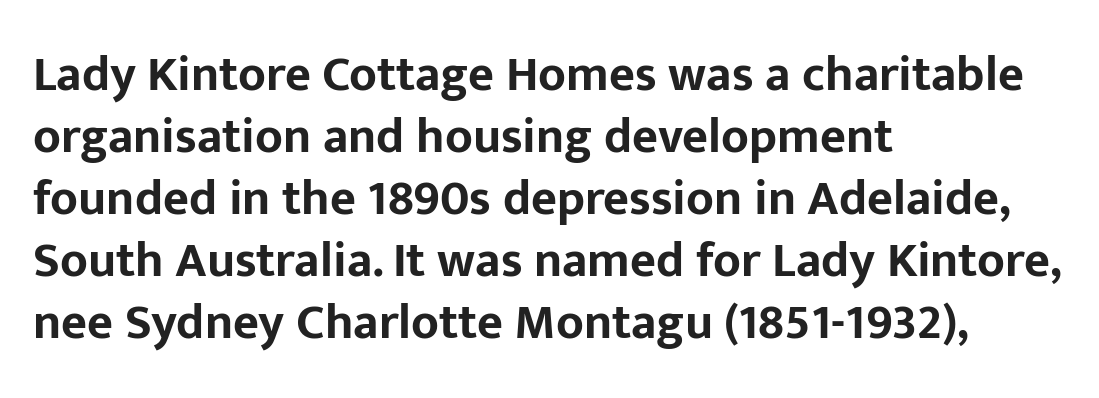
Typographic density is high because the face is bold. A clean baseline with only descenders dipping below it. The text was rendered using a sans face with plain stroke endings. Standard letterfit; no display-style spreading of the glyphs. The face used here is proportionally spaced, like ordinary book or web type.
